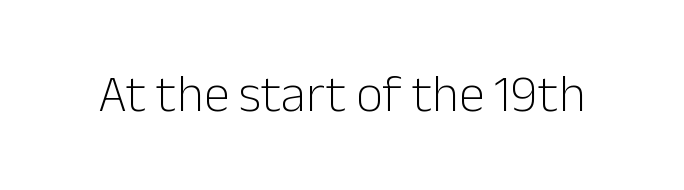
The image shows 52 px light sans-serif type, upright; set normal letter spacing, not underlined; low stroke contrast and a medium x-height.
